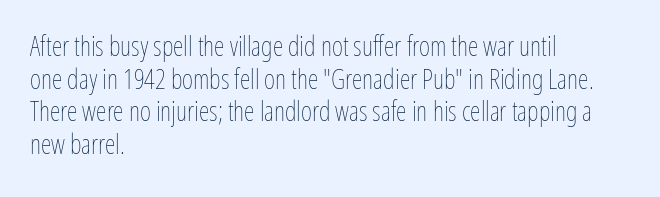
{"italic": "no", "bold": "no", "underline": "no", "align": "left", "line_spacing_ratio": 1.21, "letter_spacing": "normal", "letter_spacing_em": 0.0, "glyph_px": 27}
